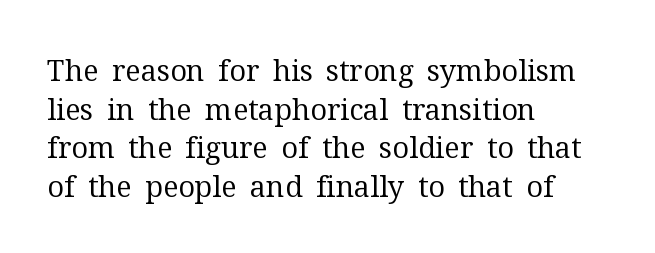
The image shows 29 px regular-weight serif type, upright; set left-aligned, normal line spacing (1.33x), normal letter spacing, not underlined; medium stroke contrast and a medium x-height.
